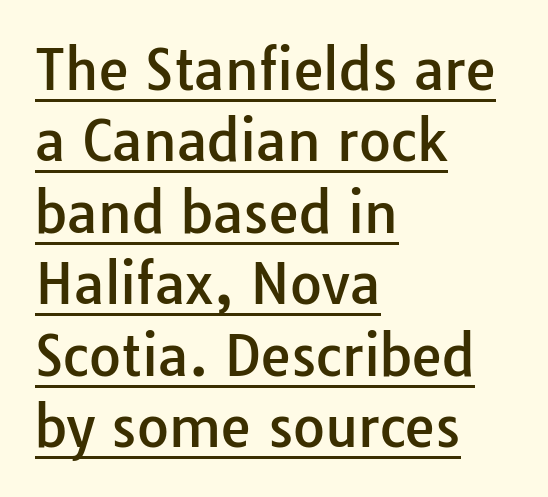
Q: Is the text italic (slanted)? A: No, it is upright.
Q: Is the typeface a serif or a sans-serif typeface? A: Sans-serif.
Q: Is the text underlined? A: Yes.
Q: How is the paragraph aligned? A: Left-aligned.
Q: Is the spacing between letters normal or unusually wide? A: Normal.
Q: Is the spacing between lines tight, normal or loose? A: Normal.
Q: Width (condensed, normal, or wide)? A: Normal.
Q: Stroke contrast? A: Low.
Q: x-height? A: Medium.
Q: Monospaced? A: No.
